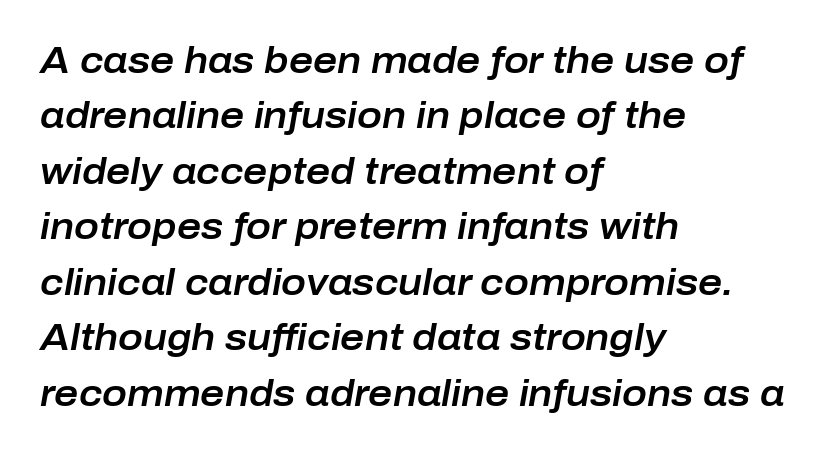
Q: Is the text italic (slanted)? A: Yes, it leans right by about 10 degrees.
Q: Is the text underlined? A: No.
Q: How is the paragraph aligned? A: Left-aligned.
Q: Is the spacing between letters normal or unusually wide? A: Normal.
Q: Is the spacing between lines tight, normal or loose? A: Normal.
Q: Width (condensed, normal, or wide)? A: Normal.
Q: Stroke contrast? A: Low.
Q: x-height? A: Medium.
Q: Monospaced? A: No.
